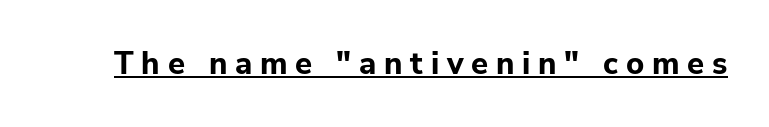
Ascenders rise straight up at ninety degrees. The rendering uses a bold face; every stroke is thick and dark. Is the letter spacing exaggerated? Yes — the characters are pushed far apart. Is there an underline? Yes — a line sits under the letters.
